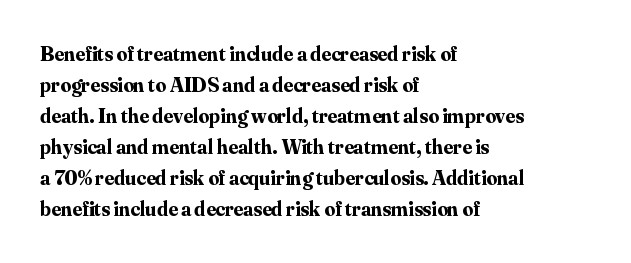
These lines keep a tight, regular rhythm from letter to letter. The typesetting leans heavy: a genuine bold. Line beginnings align vertically; line endings do not. If you drew a line through each stem, it would be perfectly vertical. Letters rest on an invisible, unmarked baseline.
